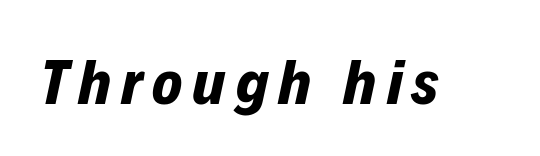
Q: Is the text bold? A: Yes.
Q: Is the text italic (slanted)? A: Yes, it leans right by about 12 degrees.
Q: Is the text underlined? A: No.
Q: Width (condensed, normal, or wide)? A: Normal.
Q: Stroke contrast? A: Low.
Q: x-height? A: Medium.
Q: Monospaced? A: No.
